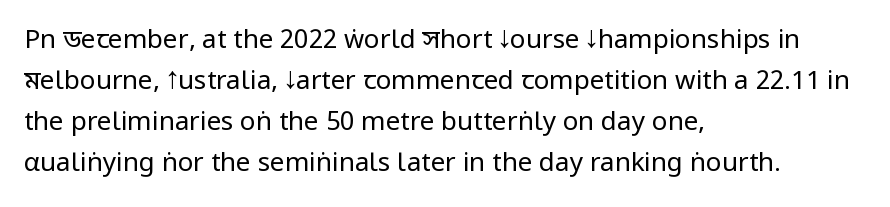
The image shows 26 px text type, upright; set left-aligned, normal line spacing (1.58x), normal letter spacing, not underlined.
